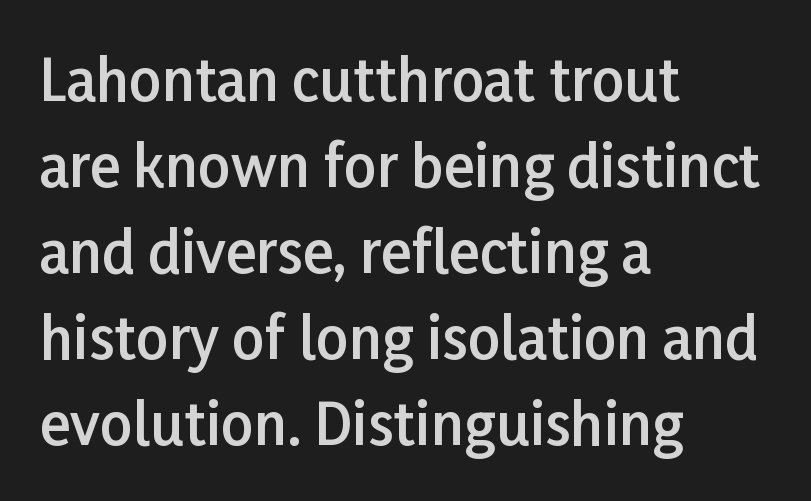
The image shows 57 px semibold sans-serif type, upright; set left-aligned, normal line spacing (1.51x), normal letter spacing, not underlined; low stroke contrast and a medium x-height.
